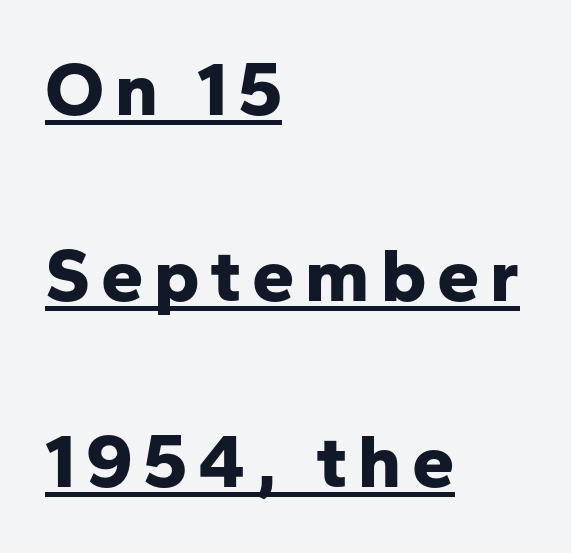
{"serif": "no", "italic": "no", "bold": "yes", "weight": "bold", "width": "normal", "stroke_contrast": "low", "x_height": "medium", "monospaced": "no", "underline": "yes", "align": "left", "line_spacing": "loose", "line_spacing_ratio": 2.45, "glyph_px": 76}
